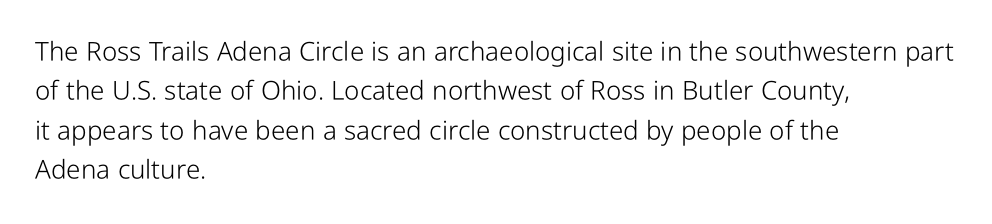
Q: Is the text bold? A: No.
Q: Is the text italic (slanted)? A: No, it is upright.
Q: Is the text underlined? A: No.
Q: How is the paragraph aligned? A: Left-aligned.
Q: Is the spacing between letters normal or unusually wide? A: Normal.
Q: Is the spacing between lines tight, normal or loose? A: Normal.
